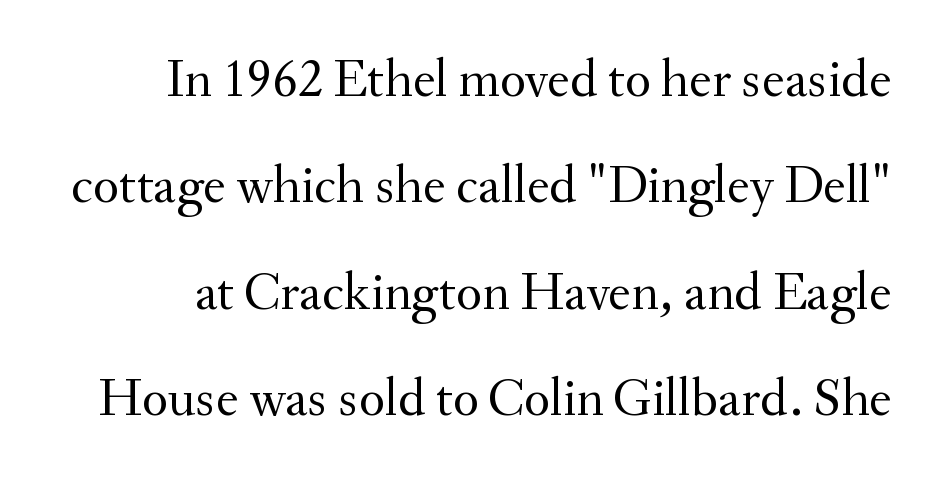
The image shows 54 px regular-weight serif type, upright; set loose line spacing (1.97x), normal letter spacing, not underlined; medium stroke contrast and a small x-height.
